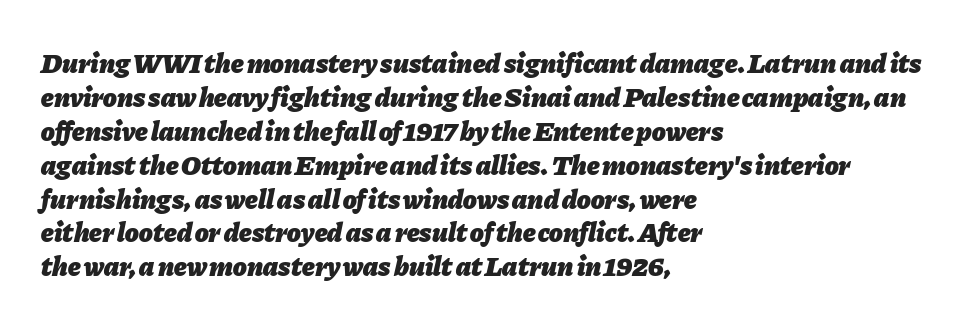
{"italic": "yes", "lean": "right", "slant_degrees": 11, "bold": "yes", "weight": "heavy", "width": "normal", "stroke_contrast": "low", "x_height": "medium", "monospaced": "no", "underline": "no", "align": "left", "line_spacing_ratio": 1.21, "letter_spacing": "normal", "letter_spacing_em": 0.0, "glyph_px": 28}
